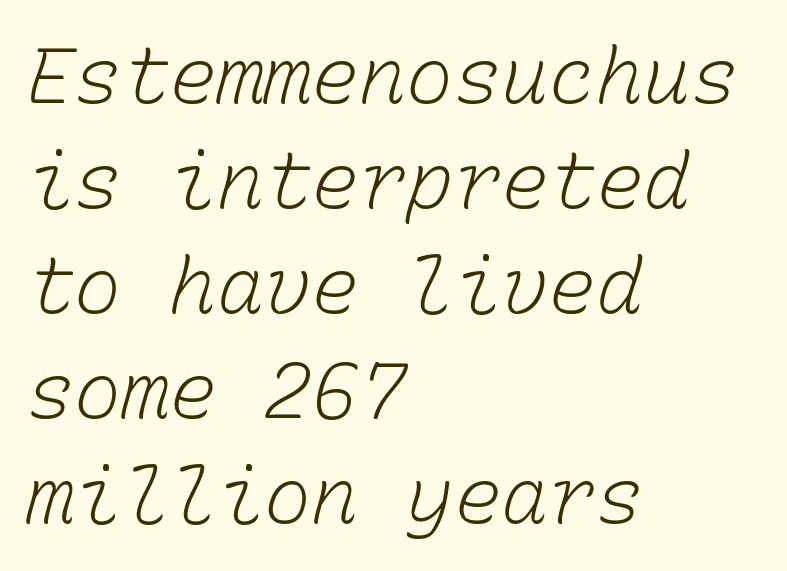
Q: Is the text bold? A: No.
Q: Is the text underlined? A: No.
Q: How is the paragraph aligned? A: Left-aligned.
Q: Is the spacing between letters normal or unusually wide? A: Normal.
Q: Is the spacing between lines tight, normal or loose? A: Normal.
Q: Width (condensed, normal, or wide)? A: Normal.
Q: Stroke contrast? A: Low.
Q: x-height? A: Medium.
Q: Monospaced? A: Yes.
